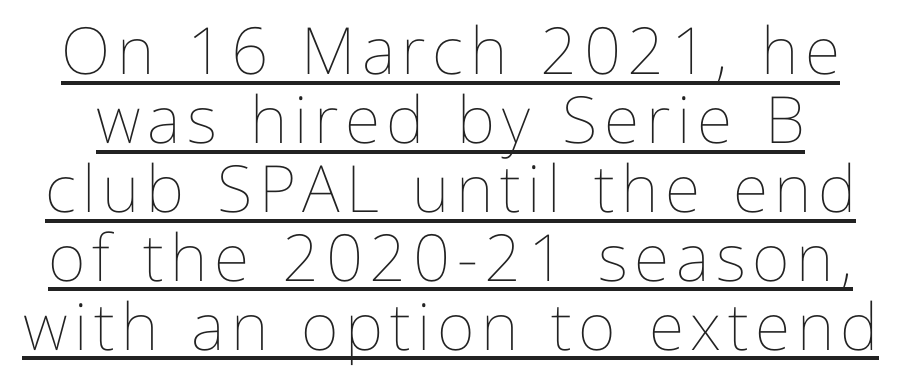
This is underlined copy, the kind a proofreader might mark for attention. Weight class: somewhere from thin through regular. Here the designer chose a conventional face with non-uniform glyph widths. Notice how descenders almost collide with the ascenders below — that's tight leading. These lines were composed using upright roman letters.
